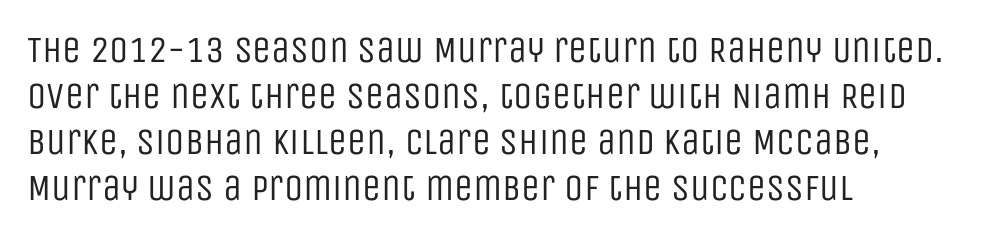
Q: Is the text bold? A: No.
Q: Is the text italic (slanted)? A: No, it is upright.
Q: Is the typeface a serif or a sans-serif typeface? A: Sans-serif.
Q: Is the text underlined? A: No.
Q: How is the paragraph aligned? A: Left-aligned.
Q: Is the spacing between letters normal or unusually wide? A: Normal.
Q: Width (condensed, normal, or wide)? A: Condensed.
Q: Stroke contrast? A: Low.
Q: x-height? A: Large.
Q: Monospaced? A: No.
